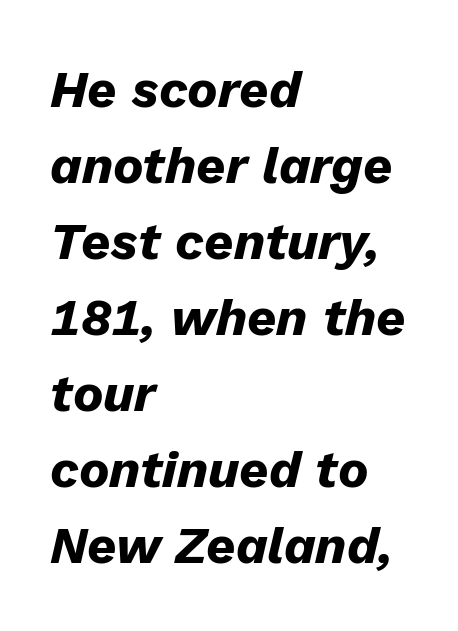
Regarding leading, the lines here are spaced in the standard way. Students, this is bold: see how much ink each stroke carries. Descenders hang freely into open space. These lines are rendered in a variable-pitch font.
